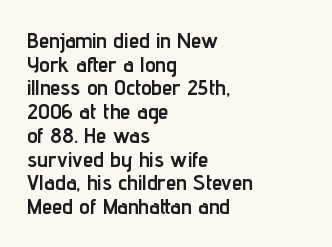
The image shows 21 px bold type, upright; set left-aligned, tight line spacing (1.13x), normal letter spacing, not underlined.
